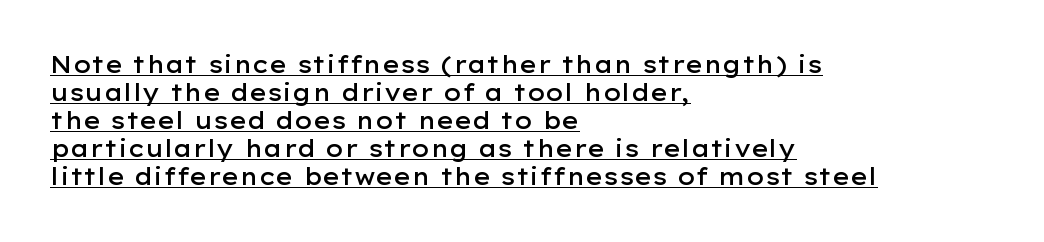
Q: Is the text bold? A: Semi-bold.
Q: Is the text italic (slanted)? A: No, it is upright.
Q: Is the text underlined? A: Yes.
Q: How is the paragraph aligned? A: Left-aligned.
Q: Is the spacing between letters normal or unusually wide? A: Normal.
